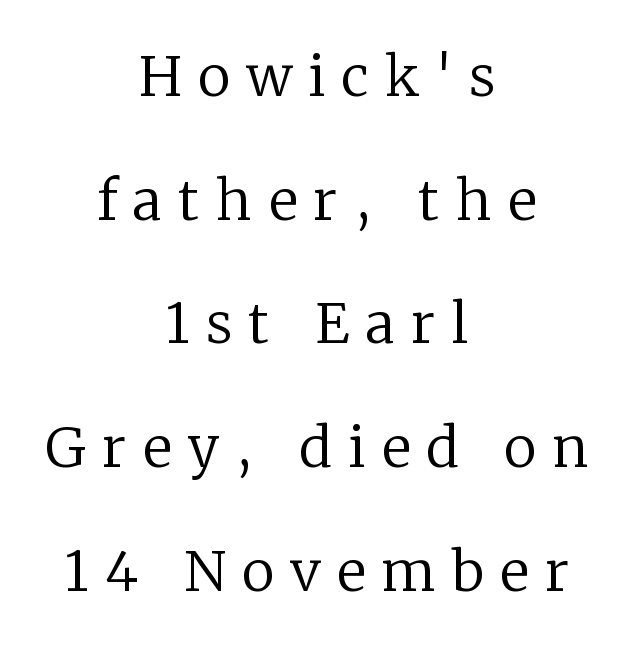
The image shows 55 px regular-weight serif type, upright; set centered, loose line spacing (2.25x), unusually wide letter spacing (+0.3 em), not underlined; low stroke contrast and a medium x-height.
